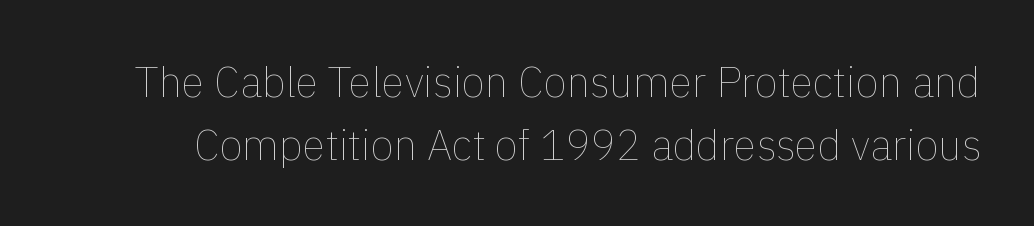
The image shows 42 px thin type, upright; set normal line spacing (1.51x), normal letter spacing, not underlined; a medium x-height.
